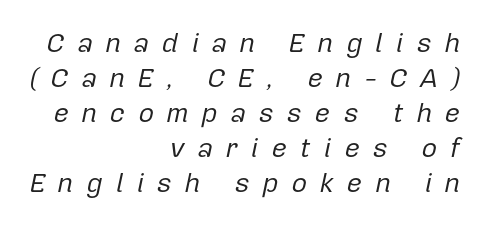
{"italic": "yes", "lean": "right", "slant_degrees": 12, "bold": "no", "underline": "no", "align": "right", "line_spacing": "normal", "line_spacing_ratio": 1.3, "letter_spacing": "wide", "letter_spacing_em": 0.47, "glyph_px": 27}
